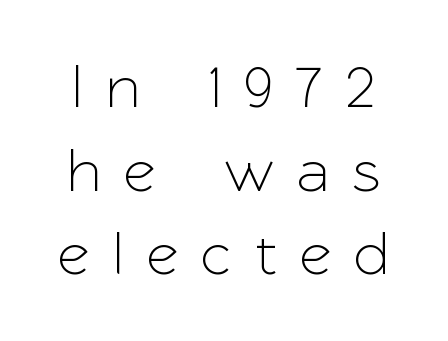
The image shows 62 px sans-serif type, upright; set normal line spacing (1.35x), unusually wide letter spacing (+0.4 em), not underlined; low stroke contrast and a medium x-height.
